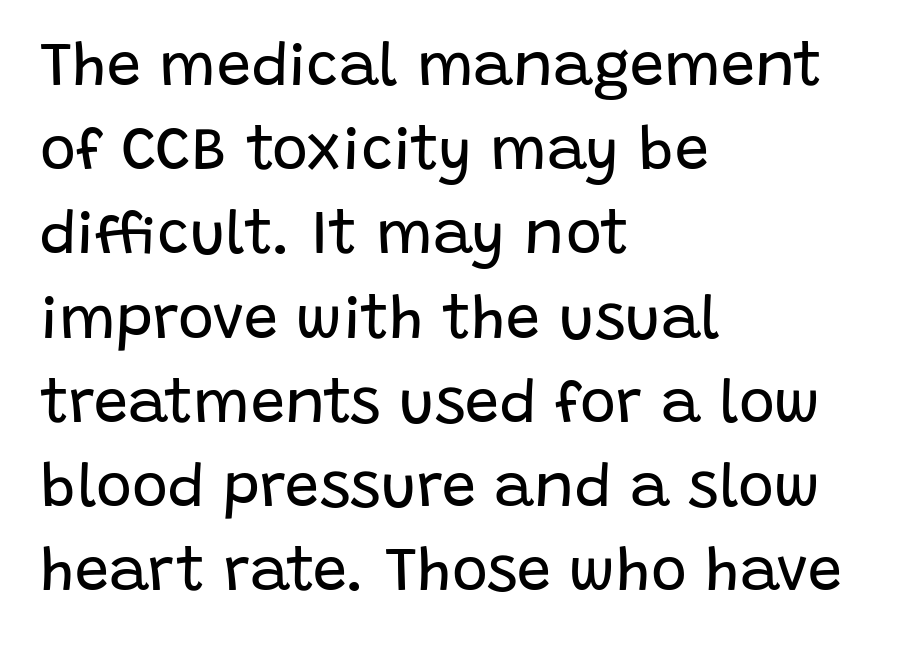
The image shows 61 px regular-weight sans-serif type, upright; set left-aligned, normal line spacing (1.38x), normal letter spacing, not underlined; low stroke contrast and a large x-height.
